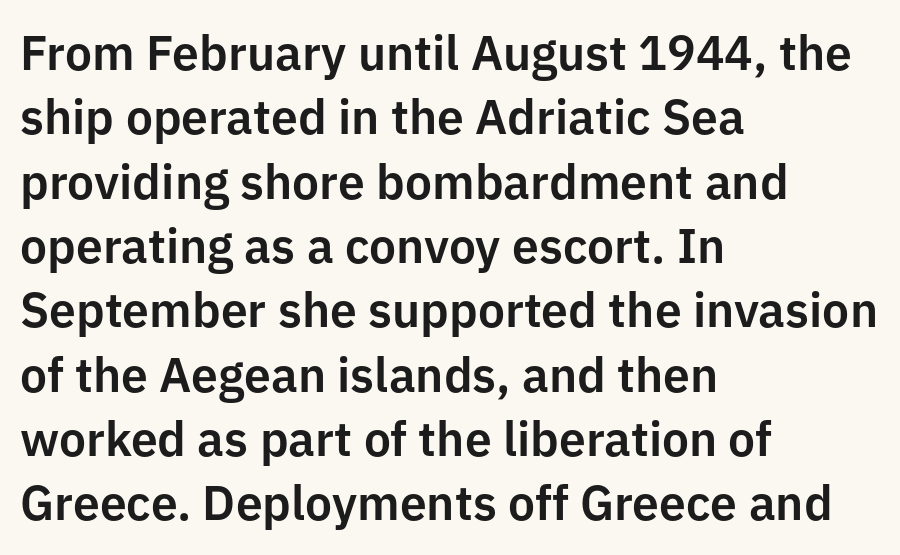
Q: Is the text italic (slanted)? A: No, it is upright.
Q: Is the typeface a serif or a sans-serif typeface? A: Sans-serif.
Q: Is the text underlined? A: No.
Q: How is the paragraph aligned? A: Left-aligned.
Q: Is the spacing between letters normal or unusually wide? A: Normal.
Q: Is the spacing between lines tight, normal or loose? A: Normal.
Q: Width (condensed, normal, or wide)? A: Normal.
Q: Stroke contrast? A: Low.
Q: x-height? A: Medium.
Q: Monospaced? A: No.
